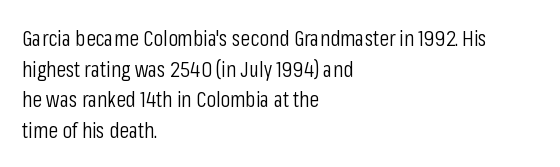
Q: Is the text bold? A: No.
Q: Is the text italic (slanted)? A: No, it is upright.
Q: Is the text underlined? A: No.
Q: How is the paragraph aligned? A: Left-aligned.
Q: Is the spacing between letters normal or unusually wide? A: Normal.
Q: Is the spacing between lines tight, normal or loose? A: Normal.
